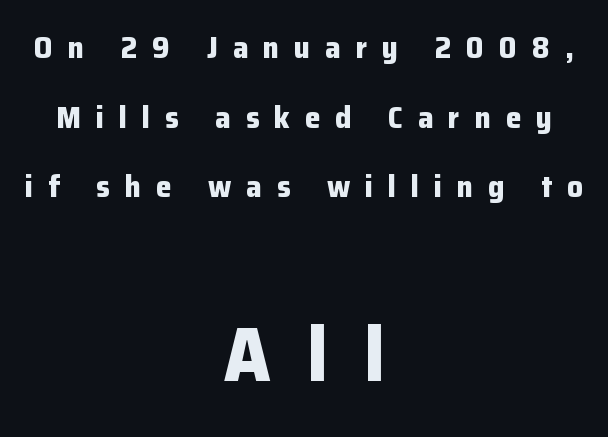
The image shows 77 px bold sans-serif type, upright; set centered, loose line spacing (2.25x), unusually wide letter spacing (+0.48 em), not underlined; the second (bottom) block is 2.48x larger; low stroke contrast and a medium x-height.
